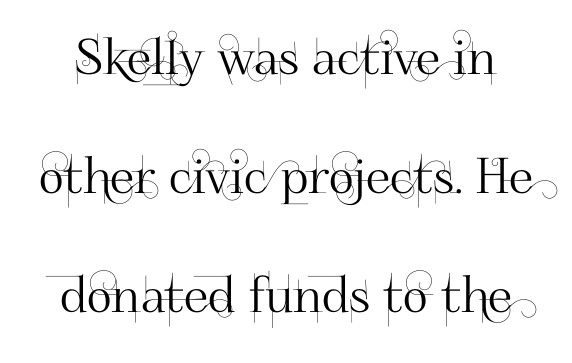
{"serif": "no", "italic": "no", "width": "normal", "stroke_contrast": "high", "x_height": "small", "monospaced": "no", "underline": "no", "line_spacing": "loose", "line_spacing_ratio": 2.43, "letter_spacing": "normal", "letter_spacing_em": 0.0, "glyph_px": 49}
